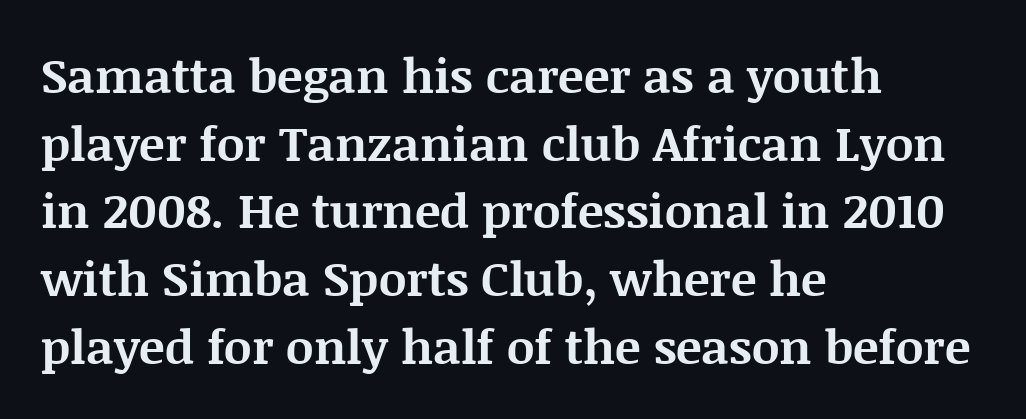
Q: Is the text bold? A: Yes.
Q: Is the text italic (slanted)? A: No, it is upright.
Q: Is the typeface a serif or a sans-serif typeface? A: Serif.
Q: Is the text underlined? A: No.
Q: How is the paragraph aligned? A: Left-aligned.
Q: Is the spacing between letters normal or unusually wide? A: Normal.
Q: Is the spacing between lines tight, normal or loose? A: Normal.
Q: Width (condensed, normal, or wide)? A: Normal.
Q: Stroke contrast? A: Medium.
Q: x-height? A: Large.
Q: Monospaced? A: No.
